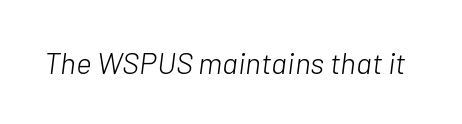
The image shows 30 px light type, italic (leaning right); set normal letter spacing, not underlined; low stroke contrast and a medium x-height.
